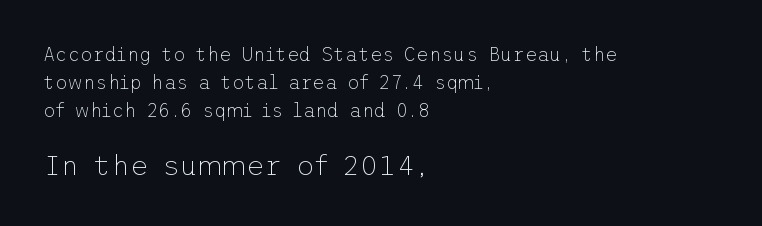
The image shows 28 px thin sans-serif type, upright; set left-aligned, normal line spacing (1.47x), normal letter spacing, not underlined; the second (bottom) block is 1.47x larger; low stroke contrast and a medium x-height.
